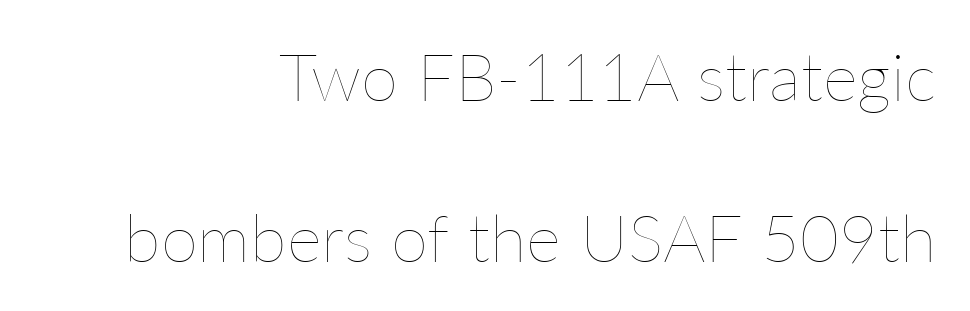
Does the lettering tilt? It doesn't — this is upright. The font is comparable to plain body text, perhaps lighter. Leading: increased. Standard letterfit; no display-style spreading of the glyphs.
